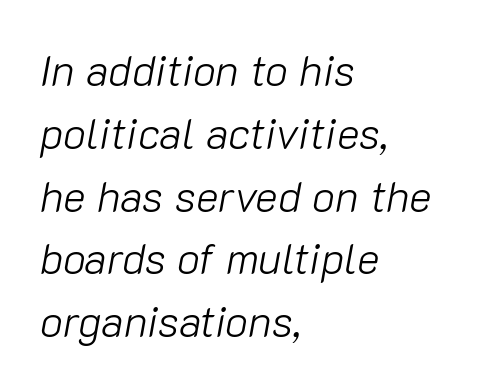
{"italic": "yes", "lean": "right", "slant_degrees": 10, "bold": "no", "weight": "light", "width": "normal", "stroke_contrast": "low", "x_height": "medium", "monospaced": "no", "underline": "no", "align": "left", "line_spacing": "normal", "line_spacing_ratio": 1.46, "letter_spacing": "normal", "letter_spacing_em": 0.0, "glyph_px": 43}
